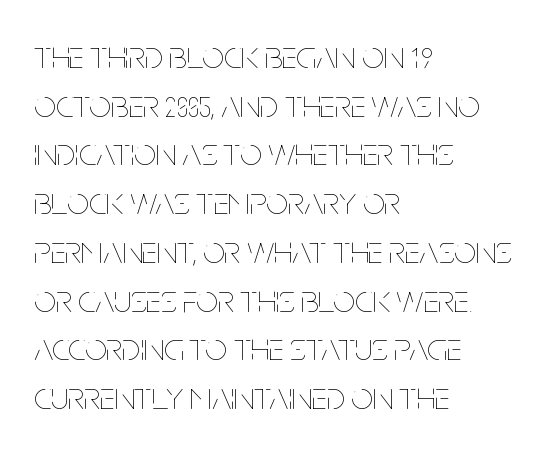
Q: Is the text bold? A: No.
Q: Is the text italic (slanted)? A: No, it is upright.
Q: Is the text underlined? A: No.
Q: How is the paragraph aligned? A: Left-aligned.
Q: Is the spacing between letters normal or unusually wide? A: Normal.
Q: Is the spacing between lines tight, normal or loose? A: Normal.
Q: Width (condensed, normal, or wide)? A: Condensed.
Q: Stroke contrast? A: Low.
Q: x-height? A: Large.
Q: Monospaced? A: No.
